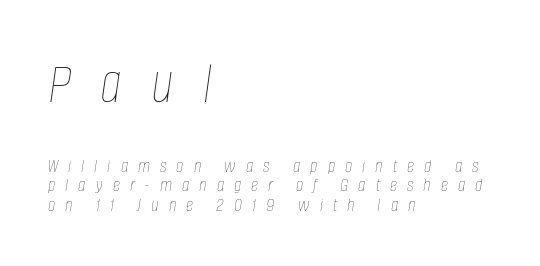
Large over small — that's the arrangement of the two blocks here. Is the block centered? No — it sits flush against the left margin. These lines huddle together more closely than default settings would place them. Type without underlining.
